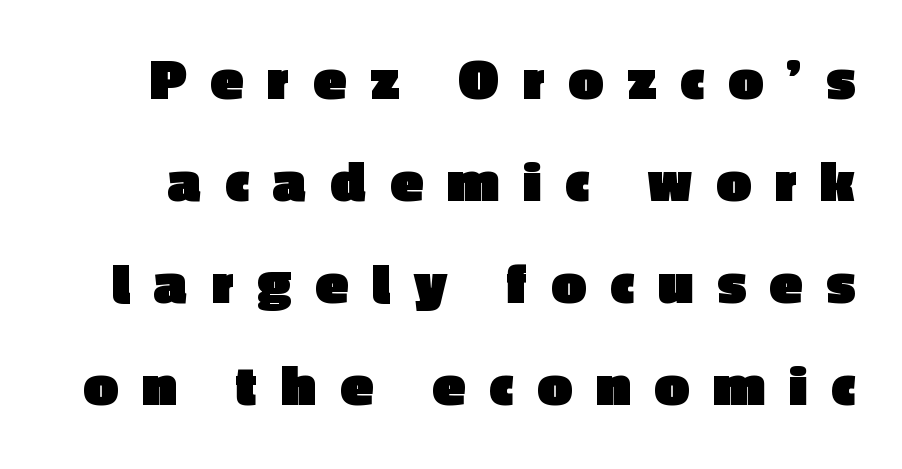
Q: Is the text bold? A: Yes.
Q: Is the text italic (slanted)? A: No, it is upright.
Q: Is the typeface a serif or a sans-serif typeface? A: Sans-serif.
Q: Is the text underlined? A: No.
Q: Is the spacing between letters normal or unusually wide? A: Unusually wide.
Q: Is the spacing between lines tight, normal or loose? A: Normal.
Q: Width (condensed, normal, or wide)? A: Normal.
Q: x-height? A: Medium.
Q: Monospaced? A: No.
